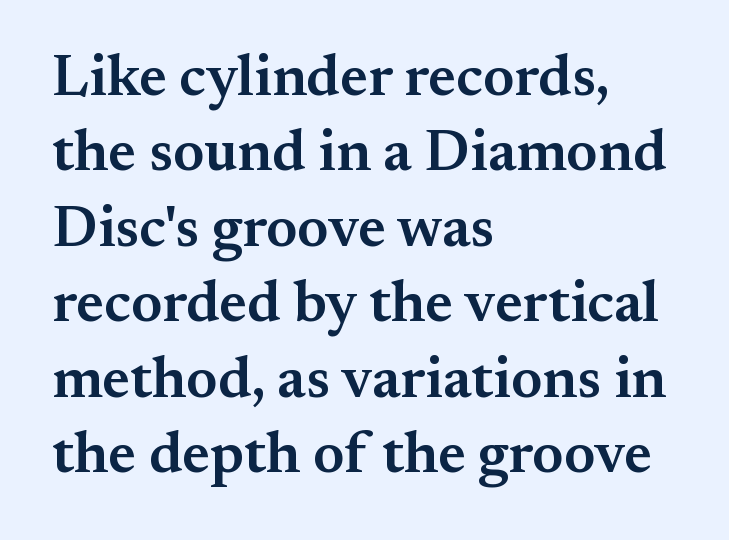
{"serif": "yes", "italic": "no", "bold": "semi", "weight": "semibold", "width": "normal", "stroke_contrast": "medium", "x_height": "small", "monospaced": "no", "underline": "no", "align": "left", "line_spacing": "normal", "line_spacing_ratio": 1.3, "letter_spacing": "normal", "letter_spacing_em": 0.0, "glyph_px": 58}
